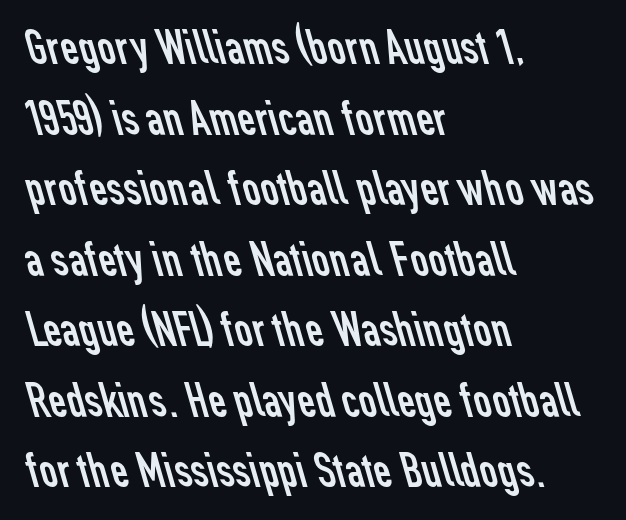
Q: Is the text bold? A: No.
Q: Is the typeface a serif or a sans-serif typeface? A: Sans-serif.
Q: Is the text underlined? A: No.
Q: How is the paragraph aligned? A: Left-aligned.
Q: Is the spacing between letters normal or unusually wide? A: Normal.
Q: Is the spacing between lines tight, normal or loose? A: Normal.
Q: Width (condensed, normal, or wide)? A: Normal.
Q: Stroke contrast? A: Low.
Q: x-height? A: Medium.
Q: Monospaced? A: No.
